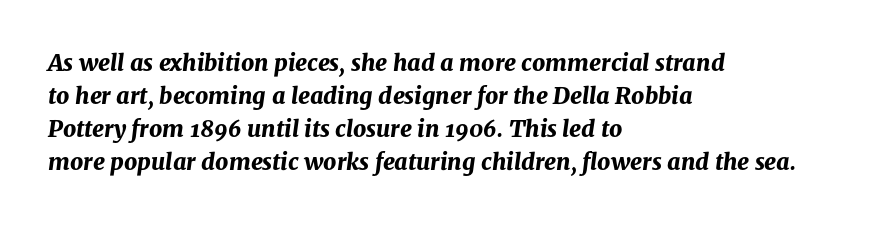
{"italic": "yes", "lean": "right", "slant_degrees": 8, "bold": "yes", "underline": "no", "align": "left", "line_spacing": "normal", "line_spacing_ratio": 1.44, "letter_spacing": "normal", "letter_spacing_em": 0.0, "glyph_px": 23}
